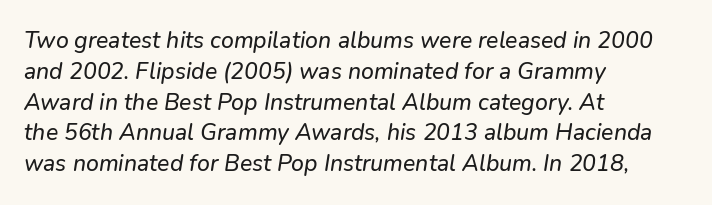
Q: Is the text underlined? A: No.
Q: How is the paragraph aligned? A: Left-aligned.
Q: Is the spacing between letters normal or unusually wide? A: Normal.
Q: Is the spacing between lines tight, normal or loose? A: Normal.
